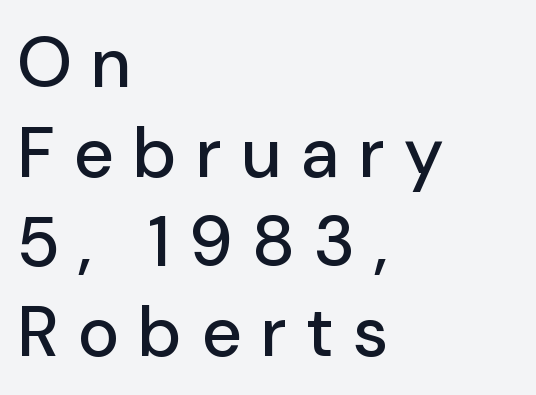
The image shows 70 px sans-serif type, upright; set left-aligned, normal line spacing (1.28x), unusually wide letter spacing (+0.28 em), not underlined; low stroke contrast and a medium x-height.
